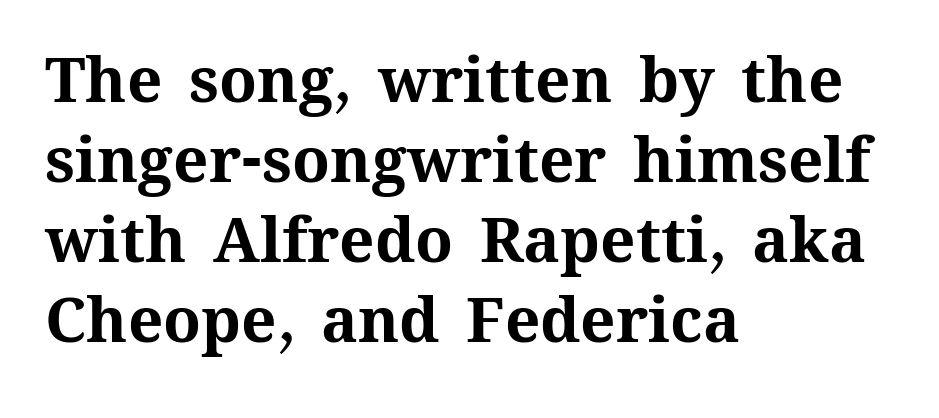
All the whitespace from short lines collects on the right. The tracking reads as untouched default to a designer's eye. Weight check: bold — yes, fully. You could not count columns in this text — the font is proportionally spaced.
